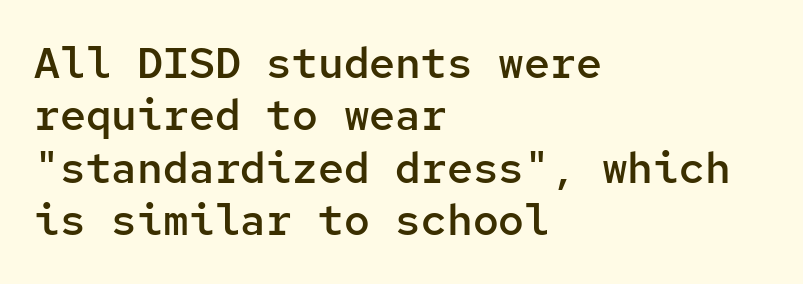
The image shows 43 px semibold sans-serif type, upright, monospaced; set left-aligned, line spacing 1.22x, normal letter spacing, not underlined; low stroke contrast and a medium x-height.
